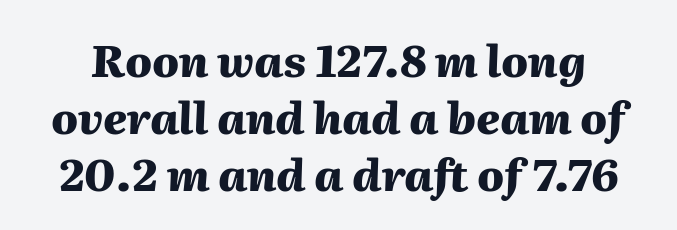
{"italic": "yes", "lean": "right", "slant_degrees": 2, "bold": "yes", "weight": "heavy", "width": "normal", "stroke_contrast": "medium", "x_height": "medium", "monospaced": "no", "underline": "no", "line_spacing": "normal", "line_spacing_ratio": 1.29, "letter_spacing": "normal", "letter_spacing_em": 0.0, "glyph_px": 44}
